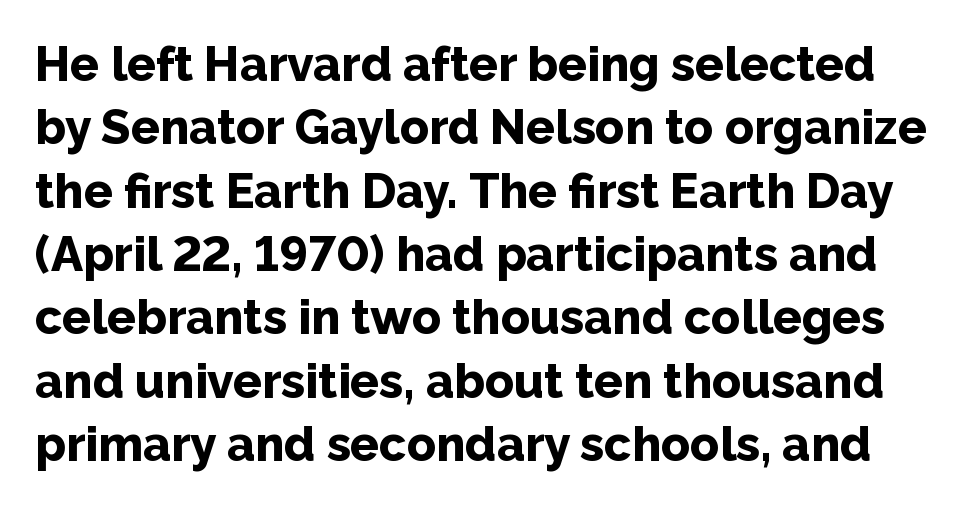
Unmarked baselines from the first word to the last. Note the varied advance widths — an 'i' is clearly narrower than an 'm'. The rendering keeps characters at their native spacing. Interline gaps are of average width in this sample. No feet cap the strokes, marking this as sans-serif type. A typesetter would mark this as roman, not italic.
